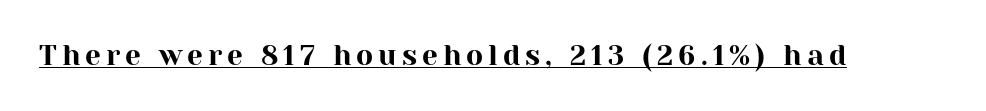
{"serif": "yes", "italic": "no", "width": "normal", "stroke_contrast": "high", "x_height": "medium", "monospaced": "no", "underline": "yes", "glyph_px": 28}
